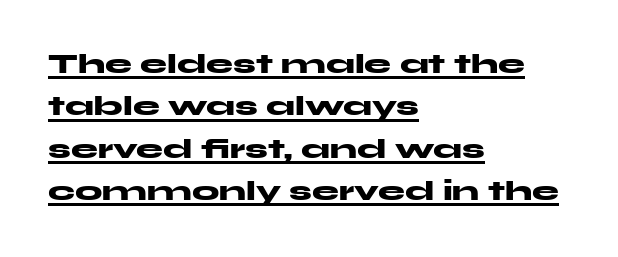
Q: Is the text bold? A: Yes.
Q: Is the text italic (slanted)? A: No, it is upright.
Q: Is the text underlined? A: Yes.
Q: How is the paragraph aligned? A: Left-aligned.
Q: Is the spacing between letters normal or unusually wide? A: Normal.
Q: Is the spacing between lines tight, normal or loose? A: Normal.
